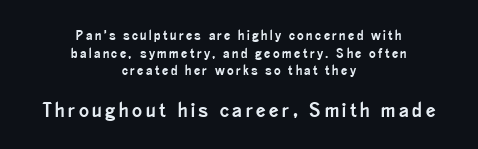
{"italic": "no", "underline": "no", "align": "center", "line_spacing": "normal", "line_spacing_ratio": 1.26, "larger_block": "second", "size_ratio": 1.5, "glyph_px": 21}
